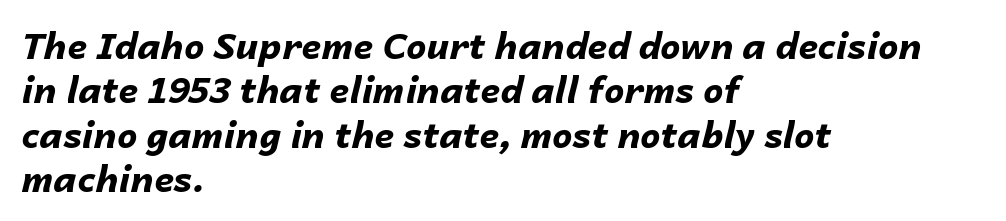
The image shows 36 px bold type, italic (leaning right); set left-aligned, line spacing 1.23x, normal letter spacing, not underlined; low stroke contrast and a medium x-height.
